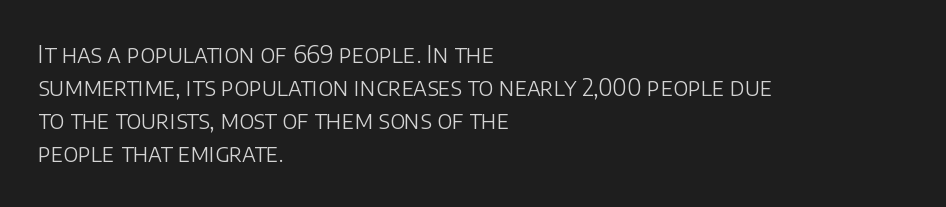
Horizontally, the lines are justified to the leading edge only. A roman cut, with each character standing at attention. The lines sit at an ordinary, default distance from one another. The font sits on the lighter half of the weight spectrum, regular included. Just letters on the line, the space beneath them empty. Standard letterfit; no display-style spreading of the glyphs.
